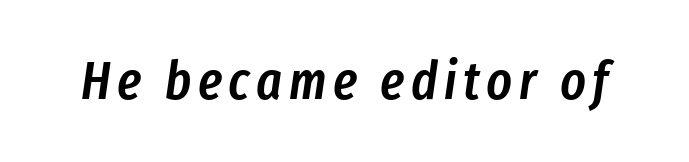
{"italic": "yes", "lean": "right", "slant_degrees": 8, "bold": "semi", "weight": "semibold", "width": "condensed", "stroke_contrast": "low", "x_height": "medium", "monospaced": "no", "underline": "no", "glyph_px": 54}
